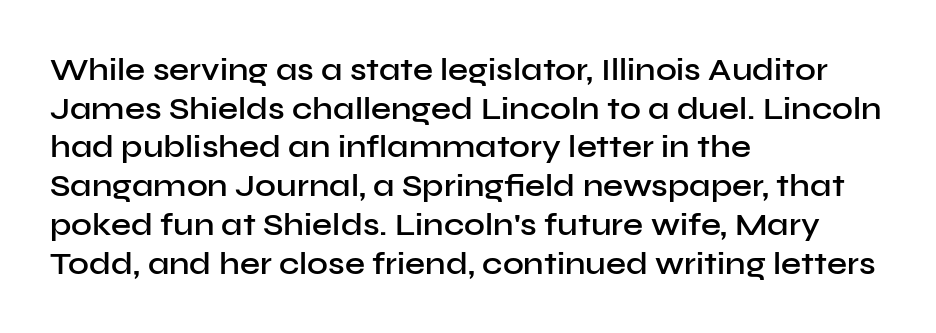
The image shows 32 px semibold sans-serif type, upright; set left-aligned, line spacing 1.21x, normal letter spacing, not underlined; low stroke contrast and a medium x-height.
